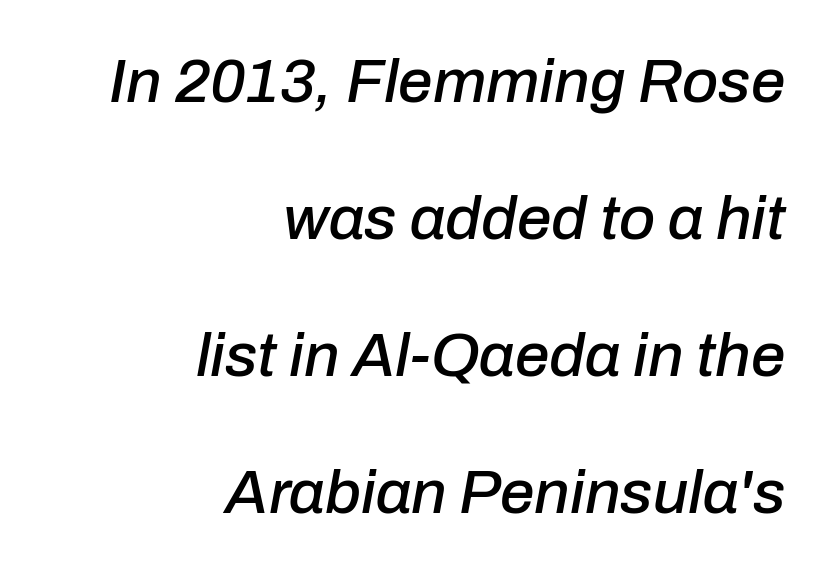
Q: Is the text italic (slanted)? A: Yes, it leans right by about 10 degrees.
Q: Is the text underlined? A: No.
Q: How is the paragraph aligned? A: Right-aligned.
Q: Is the spacing between letters normal or unusually wide? A: Normal.
Q: Is the spacing between lines tight, normal or loose? A: Loose.
Q: Width (condensed, normal, or wide)? A: Normal.
Q: Stroke contrast? A: Low.
Q: x-height? A: Medium.
Q: Monospaced? A: No.
